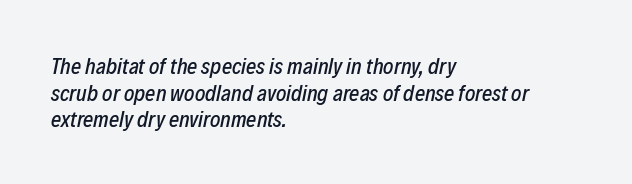
{"italic": "yes", "lean": "right", "slant_degrees": 12, "underline": "no", "align": "left", "line_spacing_ratio": 1.21, "letter_spacing": "normal", "letter_spacing_em": 0.0, "glyph_px": 22}
